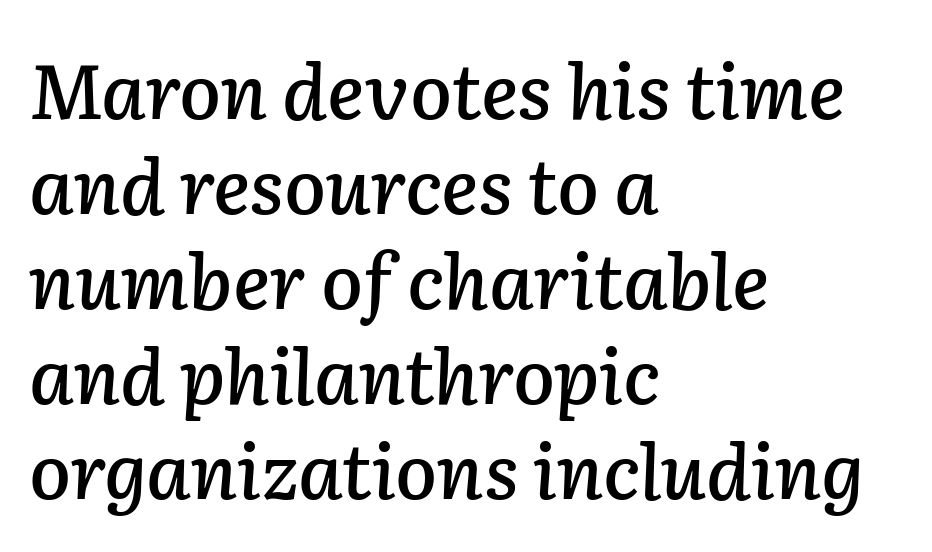
Q: Is the text italic (slanted)? A: Yes, it leans right by about 2 degrees.
Q: Is the text underlined? A: No.
Q: How is the paragraph aligned? A: Left-aligned.
Q: Is the spacing between letters normal or unusually wide? A: Normal.
Q: Is the spacing between lines tight, normal or loose? A: Normal.
Q: Width (condensed, normal, or wide)? A: Normal.
Q: Stroke contrast? A: Low.
Q: x-height? A: Medium.
Q: Monospaced? A: No.
